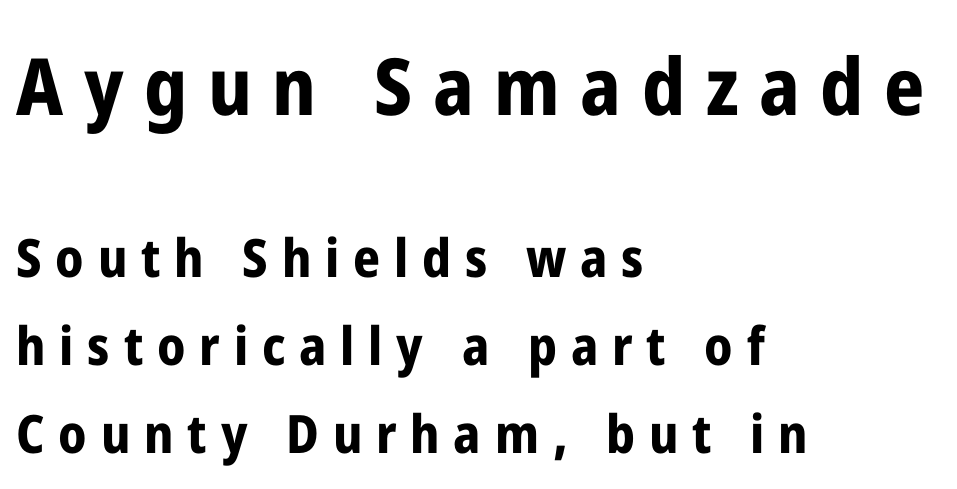
The face used here has the dense, thick strokes of a bold. This rendering widens character spacing well past its baseline value. The space between consecutive lines is moderate. The passage shown is not underscored anywhere. Compare the two chunks: the upper has the greater cap height. Note the varied advance widths — an 'i' is clearly narrower than an 'm'.
